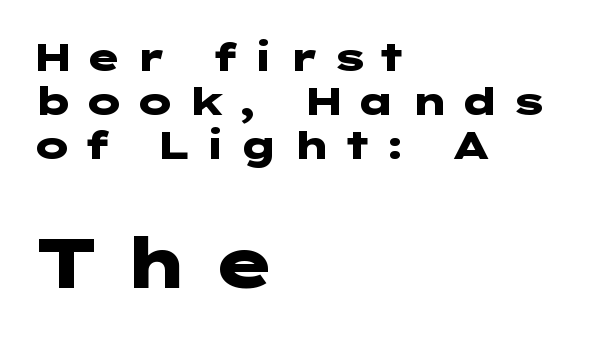
Quick note: underline off. This block would grow much taller if given ordinary leading; it's compressed now. Stroke terminals: plain, sans-serif. Which chunk is bigger? The second one — the bottom block dwarfs the top. Tracking value appears strongly positive — letters spread wide.
